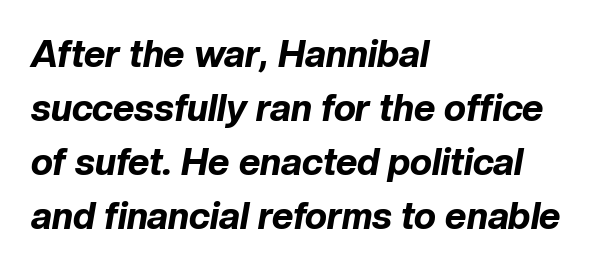
{"italic": "yes", "lean": "right", "slant_degrees": 10, "bold": "yes", "weight": "bold", "width": "normal", "stroke_contrast": "low", "x_height": "medium", "monospaced": "no", "underline": "no", "align": "left", "line_spacing": "normal", "line_spacing_ratio": 1.46, "letter_spacing": "normal", "letter_spacing_em": 0.0, "glyph_px": 37}
